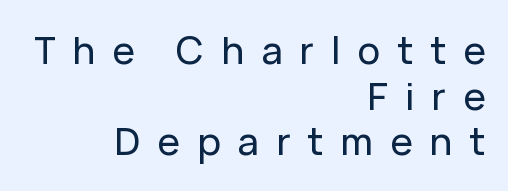
{"serif": "no", "italic": "no", "width": "normal", "stroke_contrast": "low", "x_height": "medium", "monospaced": "no", "underline": "no", "align": "right", "line_spacing_ratio": 1.2, "letter_spacing": "wide", "letter_spacing_em": 0.45, "glyph_px": 38}
